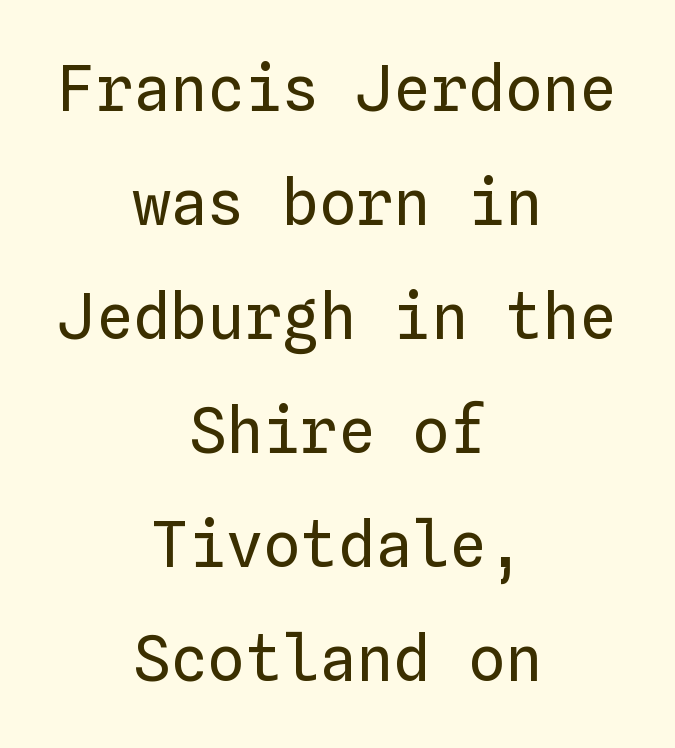
The image shows 62 px regular-weight type, upright, monospaced; set centered, line spacing 1.84x, normal letter spacing, not underlined; low stroke contrast and a medium x-height.
